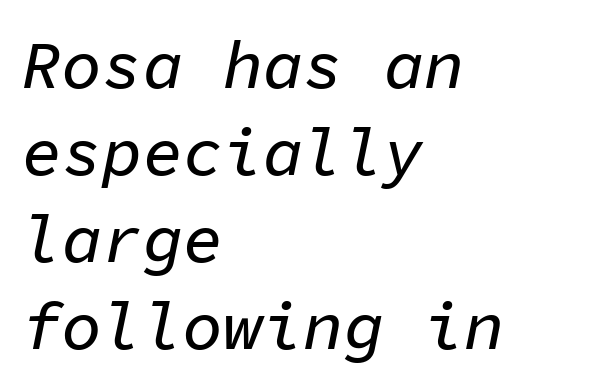
Q: Is the text italic (slanted)? A: Yes, it leans right by about 11 degrees.
Q: Is the text underlined? A: No.
Q: How is the paragraph aligned? A: Left-aligned.
Q: Is the spacing between letters normal or unusually wide? A: Normal.
Q: Is the spacing between lines tight, normal or loose? A: Normal.
Q: Width (condensed, normal, or wide)? A: Normal.
Q: Stroke contrast? A: Low.
Q: x-height? A: Medium.
Q: Monospaced? A: Yes.
